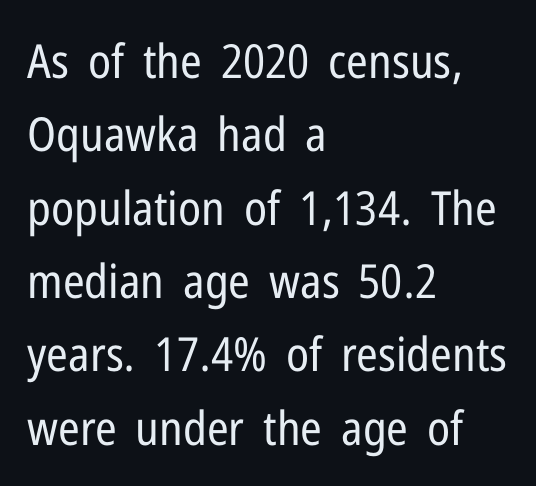
{"serif": "no", "italic": "no", "bold": "no", "weight": "regular", "width": "condensed", "stroke_contrast": "low", "x_height": "medium", "monospaced": "no", "underline": "no", "align": "left", "line_spacing": "normal", "line_spacing_ratio": 1.56, "letter_spacing": "normal", "letter_spacing_em": 0.0, "glyph_px": 47}
